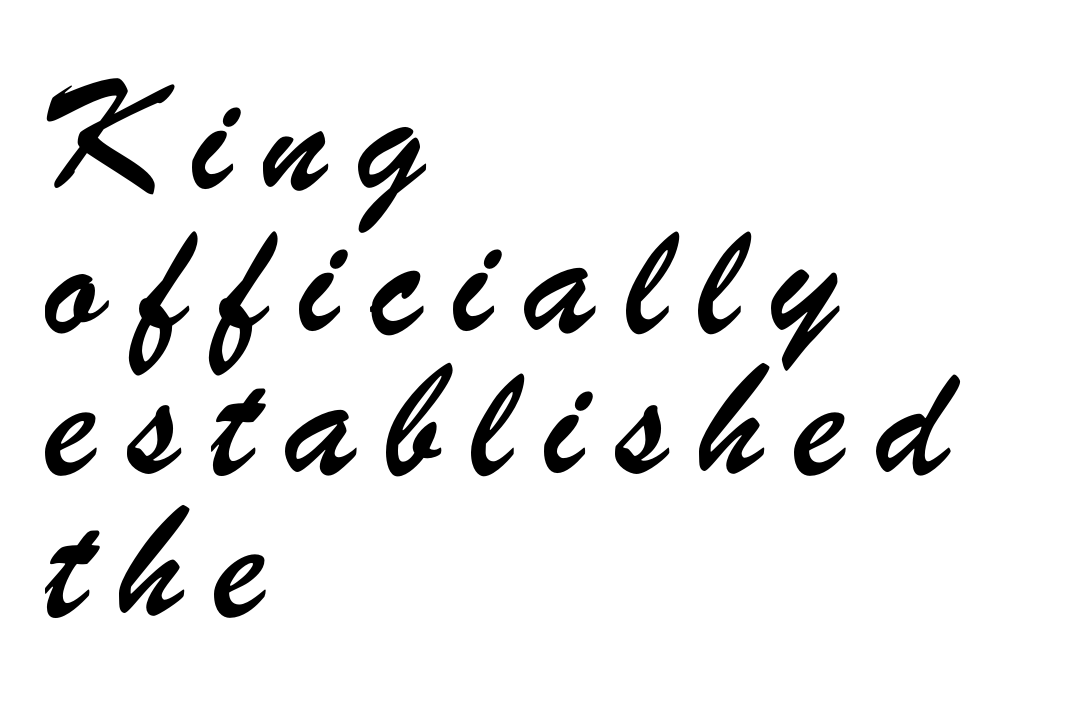
The typesetter chose a ragged-right arrangement here. Airy leading. Here the designer chose a conventional face with non-uniform glyph widths. Letterform terminals end flat and unadorned throughout the passage. Short note: letters widely spaced.
